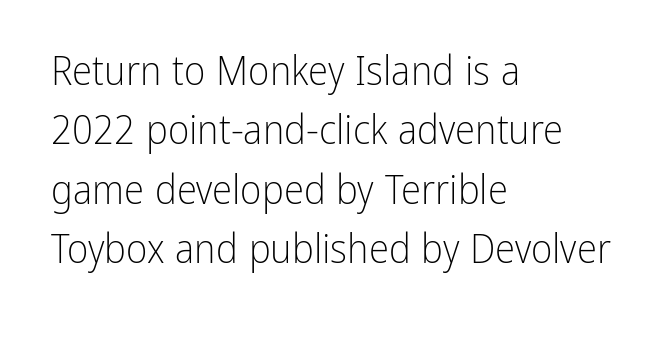
The horizontal fit of the characters is conventional and even. Quick note: not italic, upright. Are there feet on the stems? There aren't — it's a sans. A typesetter would call this proportional, since set widths differ per character.
